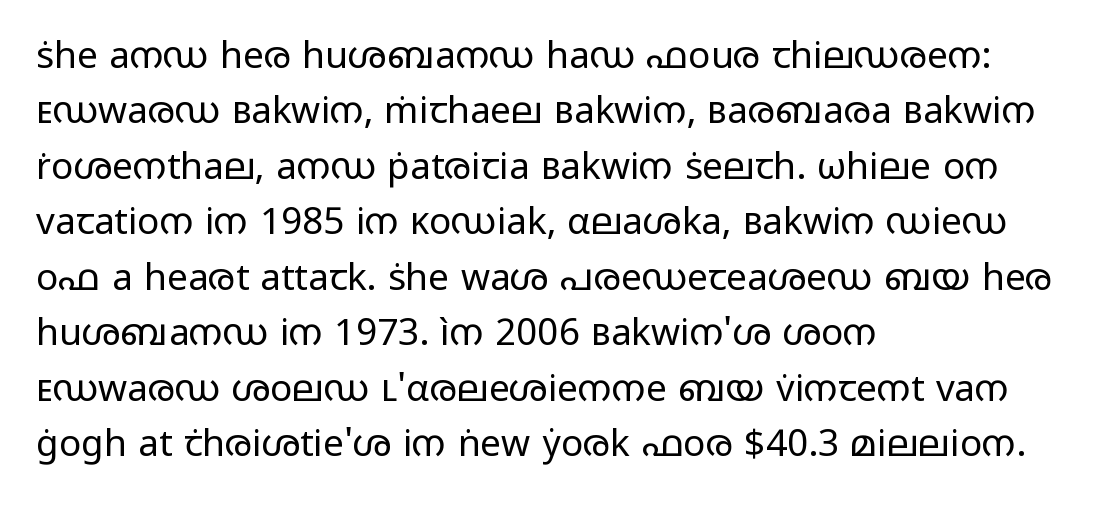
The image shows 37 px regular-weight, wide sans-serif type, upright; set left-aligned, normal line spacing (1.5x), normal letter spacing, not underlined; low stroke contrast and a medium x-height.
